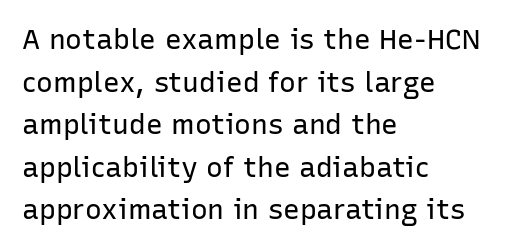
Q: Is the text bold? A: No.
Q: Is the text italic (slanted)? A: No, it is upright.
Q: Is the typeface a serif or a sans-serif typeface? A: Sans-serif.
Q: Is the text underlined? A: No.
Q: How is the paragraph aligned? A: Left-aligned.
Q: Is the spacing between letters normal or unusually wide? A: Normal.
Q: Is the spacing between lines tight, normal or loose? A: Normal.
Q: Width (condensed, normal, or wide)? A: Normal.
Q: Stroke contrast? A: Low.
Q: x-height? A: Medium.
Q: Monospaced? A: No.
